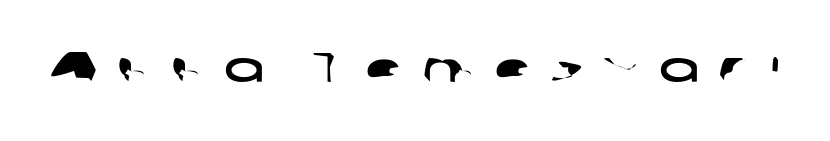
Honestly, there is no underline to notice here at all. Are there feet on the stems? There aren't — it's a sans. The gaps between neighbouring characters are conspicuously large. Note the varied advance widths — an 'i' is clearly narrower than an 'm'.
